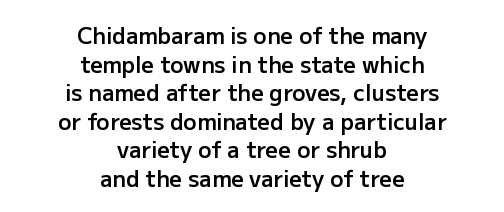
{"italic": "no", "bold": "semi", "underline": "no", "align": "center", "line_spacing": "normal", "line_spacing_ratio": 1.3, "letter_spacing": "normal", "letter_spacing_em": 0.0, "glyph_px": 22}
